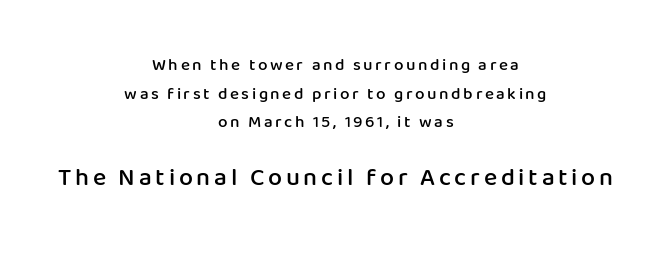
Q: Is the text bold? A: Semi-bold.
Q: Is the text italic (slanted)? A: No, it is upright.
Q: Is the text underlined? A: No.
Q: How is the paragraph aligned? A: Centered.
Q: Is the spacing between lines tight, normal or loose? A: Normal.
Q: Which block of text is set in a larger size, the first (top) or the second (bottom)? A: The second (bottom) one.
